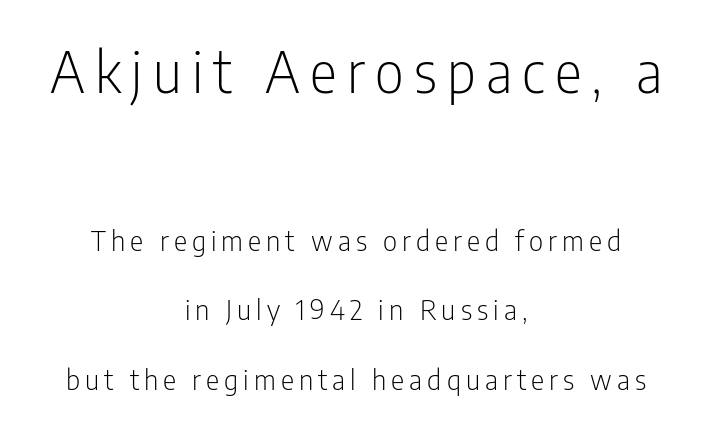
The image shows 57 px light, condensed sans-serif type, upright; set centered, loose line spacing (2.49x), not underlined; the first (top) block is 2.04x larger; low stroke contrast and a medium x-height.
